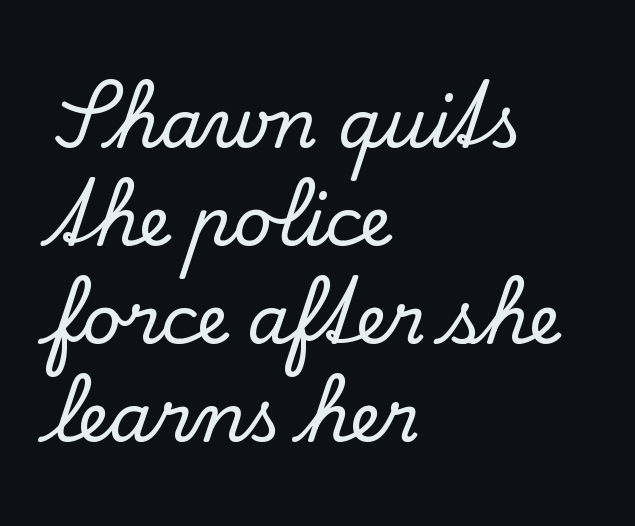
{"serif": "yes", "width": "normal", "stroke_contrast": "low", "x_height": "small", "monospaced": "no", "underline": "no", "align": "left", "line_spacing": "normal", "line_spacing_ratio": 1.44, "letter_spacing": "normal", "letter_spacing_em": 0.0, "glyph_px": 68}
